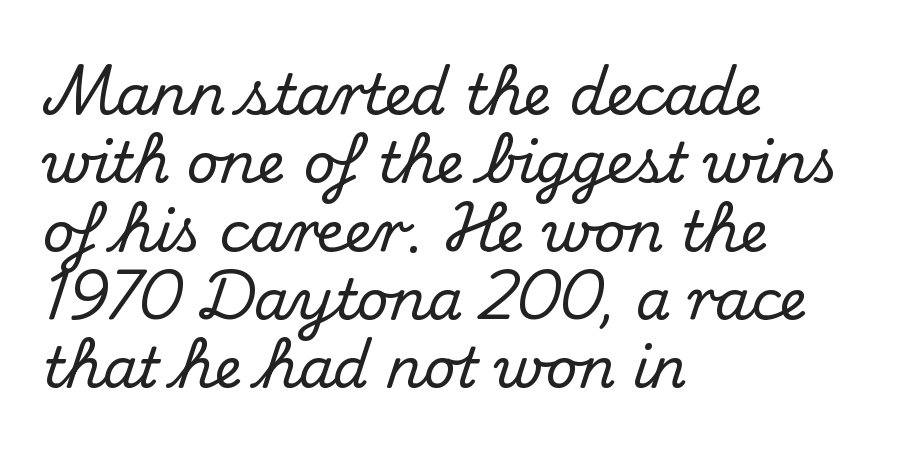
Q: Is the text italic (slanted)? A: Yes.
Q: Is the typeface a serif or a sans-serif typeface? A: Serif.
Q: Is the text underlined? A: No.
Q: How is the paragraph aligned? A: Left-aligned.
Q: Is the spacing between letters normal or unusually wide? A: Normal.
Q: Width (condensed, normal, or wide)? A: Normal.
Q: Stroke contrast? A: Medium.
Q: x-height? A: Small.
Q: Monospaced? A: No.
